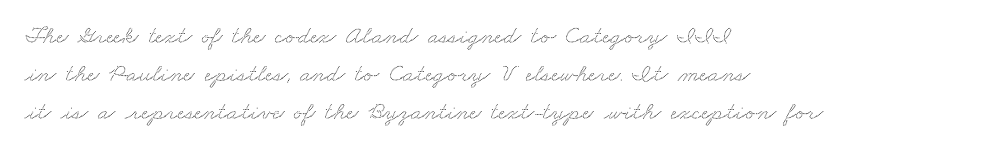
{"underline": "no", "align": "left", "line_spacing": "normal", "line_spacing_ratio": 1.53, "letter_spacing": "normal", "letter_spacing_em": 0.0, "glyph_px": 25}
